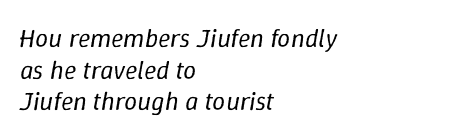
The image shows 26 px text type, italic (leaning right); set left-aligned, line spacing 1.22x, normal letter spacing, not underlined.
